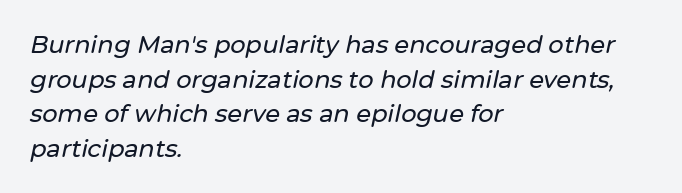
Anything drawn beneath the words? Only blank space. Rows of type keep a routine distance in the vertical direction. Compared with typical body copy, the letter spacing here is the same. This rendering uses left alignment, leaving the right contour irregular. The lettering tilts uniformly, giving the passage an italic look.
